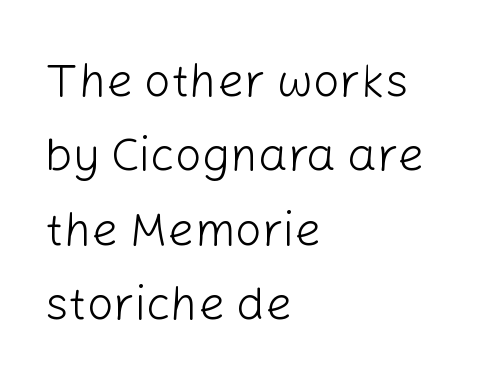
Q: Is the text bold? A: No.
Q: Is the text italic (slanted)? A: No, it is upright.
Q: Is the typeface a serif or a sans-serif typeface? A: Sans-serif.
Q: Is the text underlined? A: No.
Q: How is the paragraph aligned? A: Left-aligned.
Q: Is the spacing between letters normal or unusually wide? A: Normal.
Q: Is the spacing between lines tight, normal or loose? A: Normal.
Q: Width (condensed, normal, or wide)? A: Normal.
Q: Stroke contrast? A: Low.
Q: x-height? A: Medium.
Q: Monospaced? A: No.
